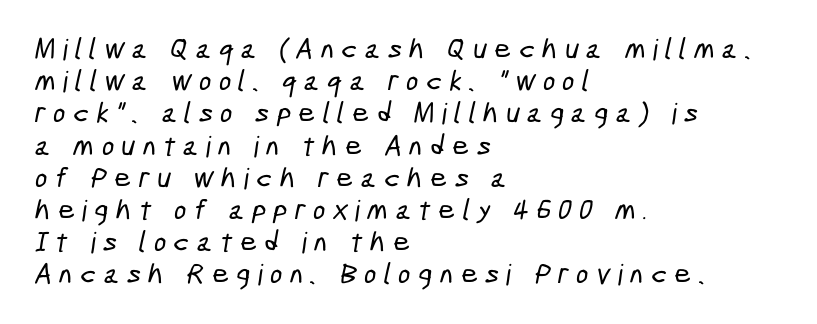
Is this a fixed-width face? No — the glyphs have proportional, varying widths. Each row of text sits above clean, open space. These lines huddle together more closely than default settings would place them. These lines are composed in type without serifs. Letter spacing: wide.
